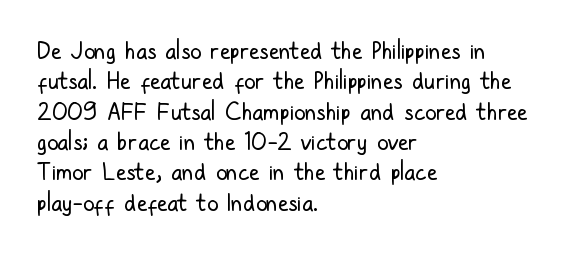
The image shows 23 px text type, upright; set left-aligned, normal line spacing (1.32x), normal letter spacing, not underlined.
